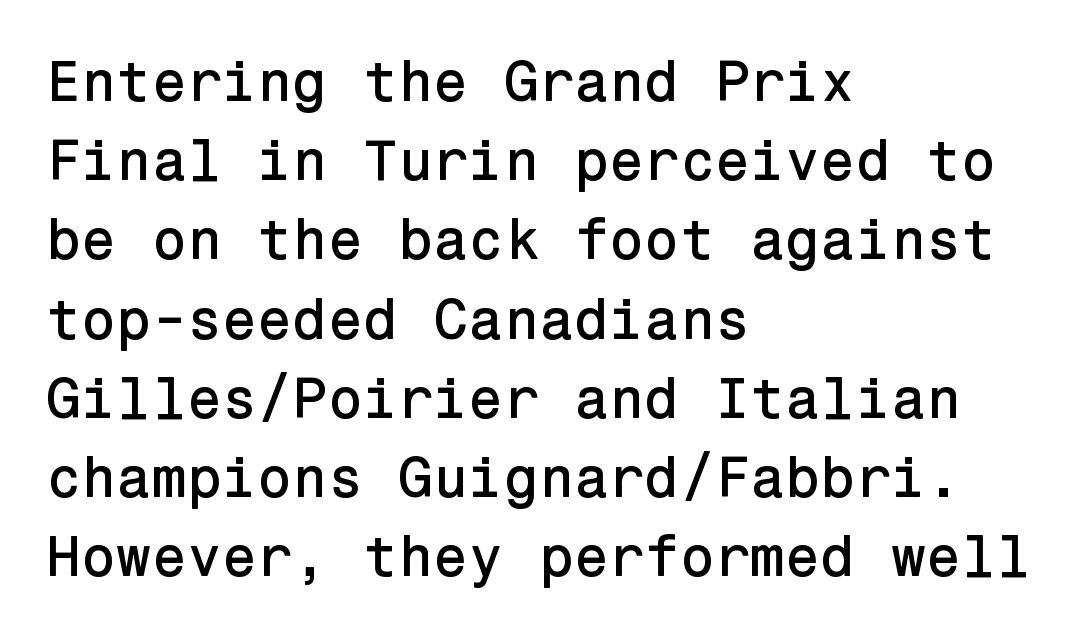
The image shows 57 px sans-serif type, upright; set left-aligned, normal line spacing (1.39x), normal letter spacing, not underlined; low stroke contrast and a medium x-height.
